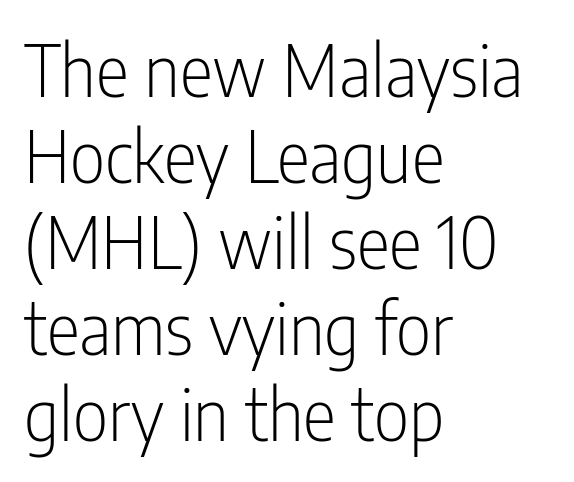
Q: Is the text bold? A: No.
Q: Is the text italic (slanted)? A: No, it is upright.
Q: Is the typeface a serif or a sans-serif typeface? A: Sans-serif.
Q: Is the text underlined? A: No.
Q: How is the paragraph aligned? A: Left-aligned.
Q: Is the spacing between letters normal or unusually wide? A: Normal.
Q: Width (condensed, normal, or wide)? A: Condensed.
Q: Stroke contrast? A: Low.
Q: x-height? A: Medium.
Q: Monospaced? A: No.
